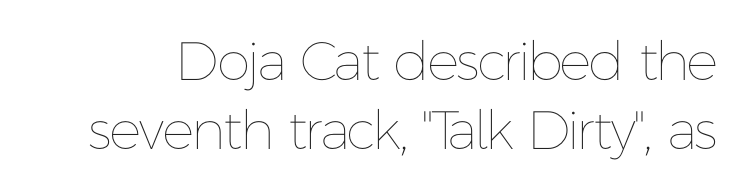
{"italic": "no", "bold": "no", "weight": "thin", "width": "normal", "stroke_contrast": "low", "x_height": "medium", "monospaced": "no", "underline": "no", "line_spacing": "normal", "line_spacing_ratio": 1.28, "letter_spacing": "normal", "letter_spacing_em": 0.0, "glyph_px": 54}
